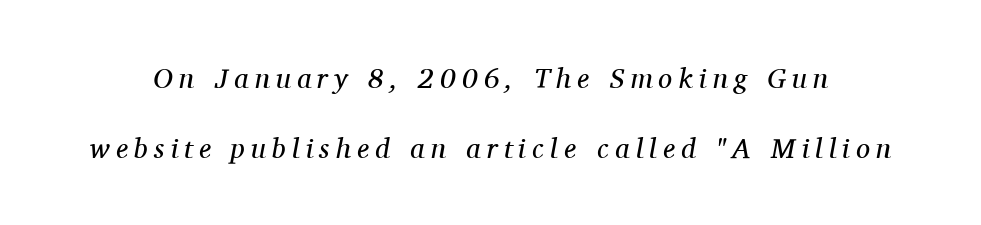
Old-style or modern, the face here clearly has serifs. Stems and bowls with no extra thickness — not bold. Inter-character spacing is expanded well beyond the font's built-in metrics. Summary of vertical rhythm: relaxed, with wide interline spacing.
